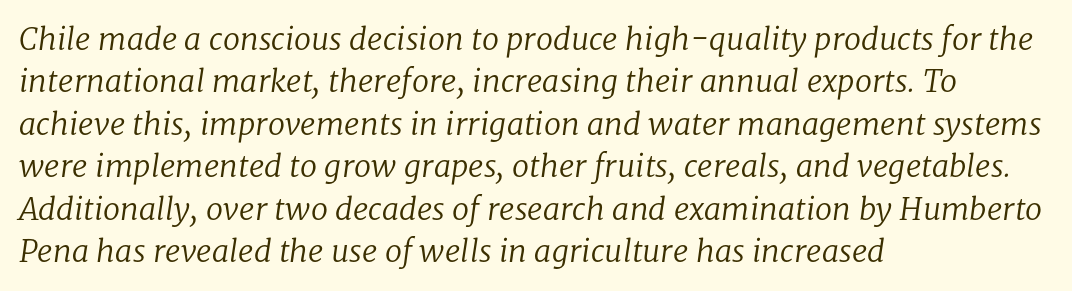
The image shows 31 px regular-weight serif type, italic (leaning right); set left-aligned, normal line spacing (1.37x), normal letter spacing, not underlined; low stroke contrast and a medium x-height.
